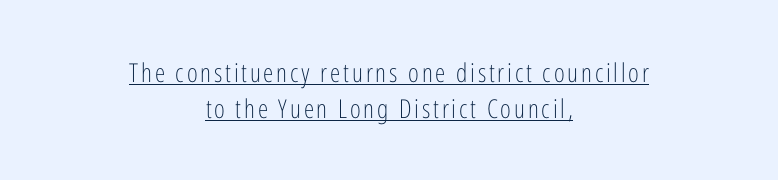
Q: Is the text bold? A: No.
Q: Is the text italic (slanted)? A: No, it is upright.
Q: Is the text underlined? A: Yes.
Q: How is the paragraph aligned? A: Centered.
Q: Is the spacing between lines tight, normal or loose? A: Normal.
